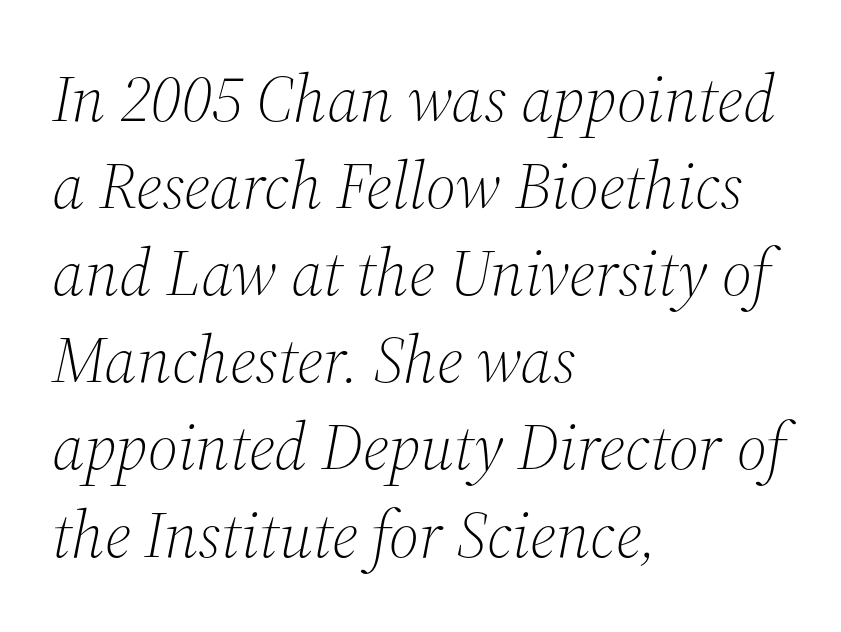
{"serif": "yes", "italic": "yes", "lean": "right", "slant_degrees": 12, "bold": "no", "weight": "light", "width": "normal", "stroke_contrast": "medium", "x_height": "medium", "monospaced": "no", "underline": "no", "align": "left", "line_spacing": "normal", "line_spacing_ratio": 1.32, "letter_spacing": "normal", "letter_spacing_em": 0.0, "glyph_px": 66}
